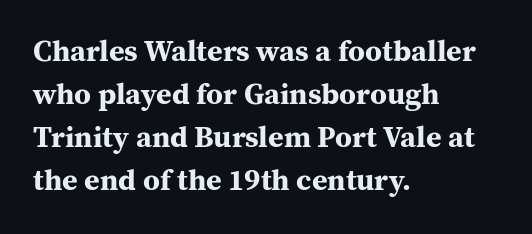
Q: Is the text bold? A: Yes.
Q: Is the text italic (slanted)? A: No, it is upright.
Q: Is the typeface a serif or a sans-serif typeface? A: Serif.
Q: Is the text underlined? A: No.
Q: How is the paragraph aligned? A: Left-aligned.
Q: Is the spacing between letters normal or unusually wide? A: Normal.
Q: Is the spacing between lines tight, normal or loose? A: Normal.
Q: Width (condensed, normal, or wide)? A: Normal.
Q: Stroke contrast? A: Medium.
Q: x-height? A: Medium.
Q: Monospaced? A: No.
